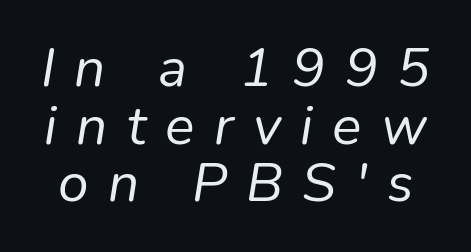
{"italic": "yes", "lean": "right", "slant_degrees": 9, "bold": "no", "weight": "regular", "width": "normal", "stroke_contrast": "low", "x_height": "medium", "monospaced": "no", "underline": "no", "line_spacing": "tight", "line_spacing_ratio": 1.05, "letter_spacing": "wide", "letter_spacing_em": 0.35, "glyph_px": 55}
